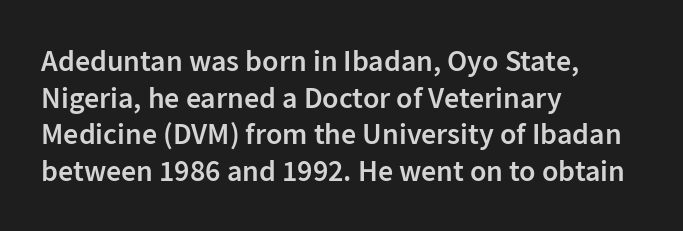
Q: Is the text bold? A: Semi-bold.
Q: Is the text italic (slanted)? A: No, it is upright.
Q: Is the typeface a serif or a sans-serif typeface? A: Sans-serif.
Q: Is the text underlined? A: No.
Q: How is the paragraph aligned? A: Left-aligned.
Q: Is the spacing between letters normal or unusually wide? A: Normal.
Q: Width (condensed, normal, or wide)? A: Normal.
Q: Stroke contrast? A: Low.
Q: x-height? A: Medium.
Q: Monospaced? A: No.
